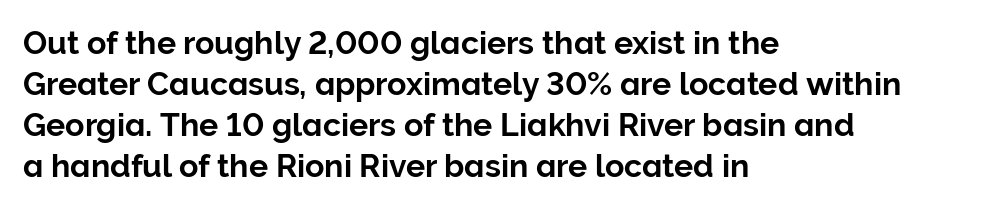
Q: Is the text italic (slanted)? A: No, it is upright.
Q: Is the typeface a serif or a sans-serif typeface? A: Sans-serif.
Q: Is the text underlined? A: No.
Q: How is the paragraph aligned? A: Left-aligned.
Q: Is the spacing between letters normal or unusually wide? A: Normal.
Q: Is the spacing between lines tight, normal or loose? A: Normal.
Q: Width (condensed, normal, or wide)? A: Normal.
Q: Stroke contrast? A: Low.
Q: x-height? A: Medium.
Q: Monospaced? A: No.
